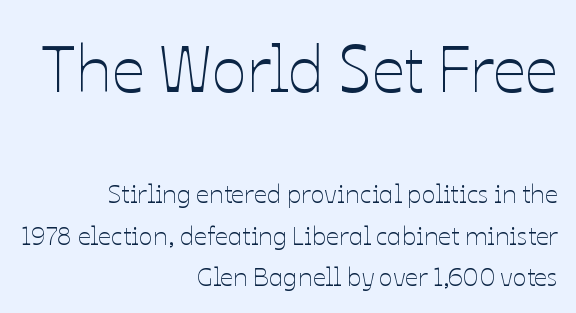
Q: Is the text bold? A: No.
Q: Is the text italic (slanted)? A: No, it is upright.
Q: Is the text underlined? A: No.
Q: How is the paragraph aligned? A: Right-aligned.
Q: Is the spacing between letters normal or unusually wide? A: Normal.
Q: Is the spacing between lines tight, normal or loose? A: Normal.
Q: Which block of text is set in a larger size, the first (top) or the second (bottom)? A: The first (top) one.
Q: Width (condensed, normal, or wide)? A: Normal.
Q: Stroke contrast? A: Low.
Q: x-height? A: Medium.
Q: Monospaced? A: No.
